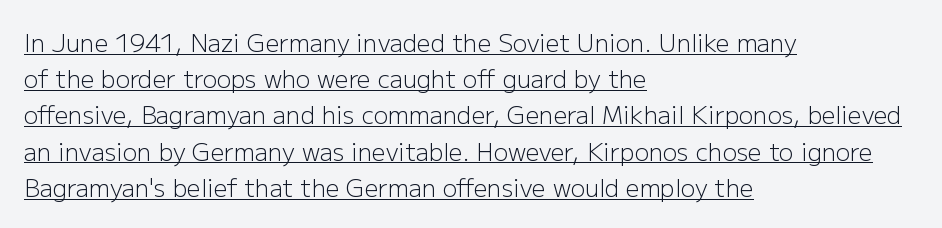
{"italic": "no", "bold": "no", "underline": "yes", "align": "left", "line_spacing": "normal", "line_spacing_ratio": 1.51, "letter_spacing": "normal", "letter_spacing_em": 0.0, "glyph_px": 24}
